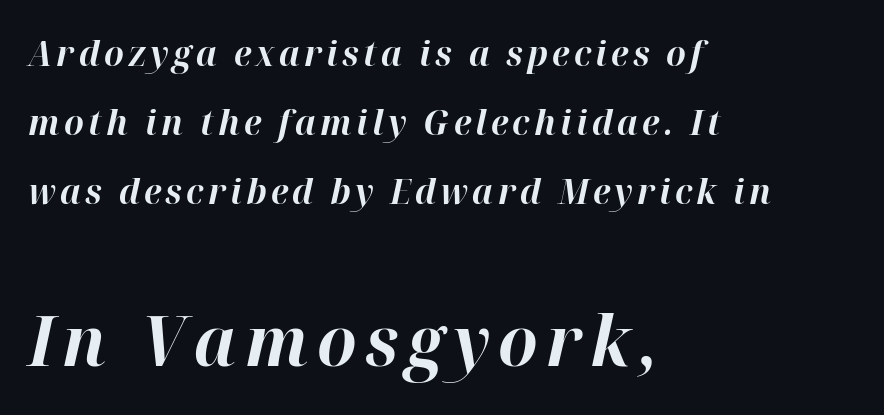
{"italic": "yes", "lean": "right", "slant_degrees": 12, "bold": "yes", "weight": "bold", "width": "normal", "stroke_contrast": "high", "x_height": "medium", "monospaced": "no", "underline": "no", "align": "left", "line_spacing": "loose", "line_spacing_ratio": 1.97, "larger_block": "second", "size_ratio": 2.0, "glyph_px": 70}
